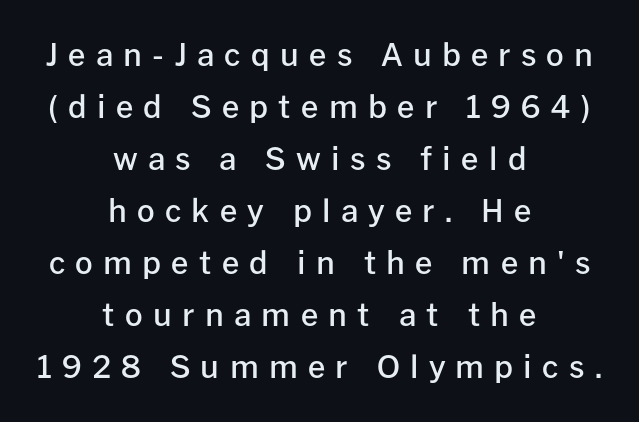
Q: Is the text bold? A: Semi-bold.
Q: Is the text italic (slanted)? A: No, it is upright.
Q: Is the typeface a serif or a sans-serif typeface? A: Sans-serif.
Q: Is the text underlined? A: No.
Q: How is the paragraph aligned? A: Centered.
Q: Is the spacing between letters normal or unusually wide? A: Unusually wide.
Q: Is the spacing between lines tight, normal or loose? A: Normal.
Q: Width (condensed, normal, or wide)? A: Normal.
Q: Stroke contrast? A: Low.
Q: x-height? A: Medium.
Q: Monospaced? A: No.
